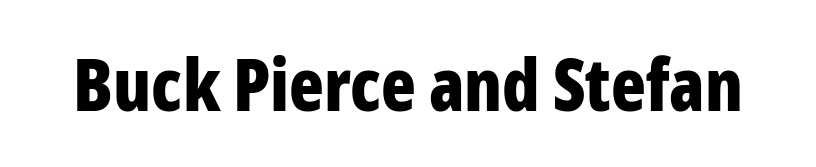
Looks like regular typesetting: each glyph gets only the width it needs. Letterform terminals end flat and unadorned throughout the passage. Italic? Not at all — the glyphs are vertical. The strip under each line holds only bare page.
